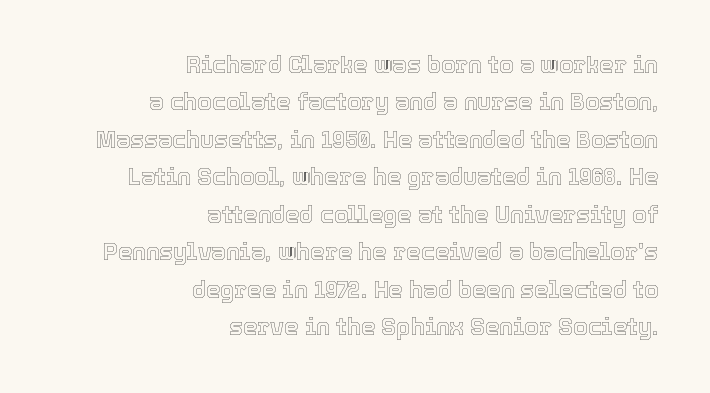
Standard letterfit; no display-style spreading of the glyphs. Interline gaps are of average width in this sample. Compared with a flush-left layout, this one pins lines to the opposite, right side. The glyphs are unaccompanied by any horizontal stroke below them. A roman cut, with each character standing at attention.
